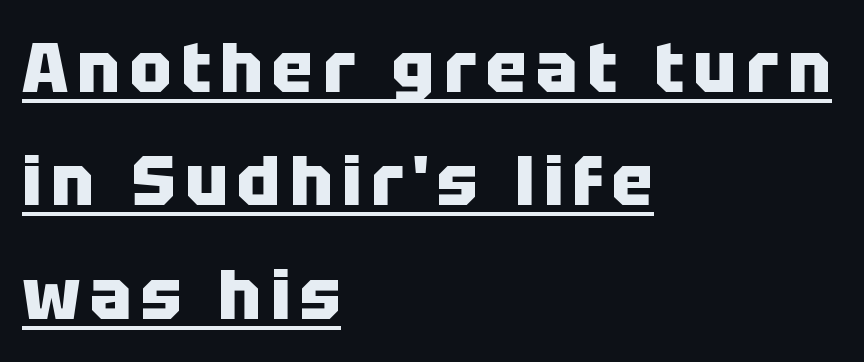
Each line of the rendering has a horizontal stroke beneath the glyphs. Layout note: lines flush left. The font's upright variant was chosen for this text. This is heavy type, rendered in bold. Spacing verdict: proportional, widths tailored to each character.
